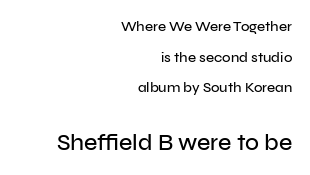
{"italic": "no", "underline": "no", "align": "right", "line_spacing": "loose", "line_spacing_ratio": 2.18, "letter_spacing": "normal", "letter_spacing_em": 0.0, "larger_block": "second", "size_ratio": 1.64, "glyph_px": 23}
